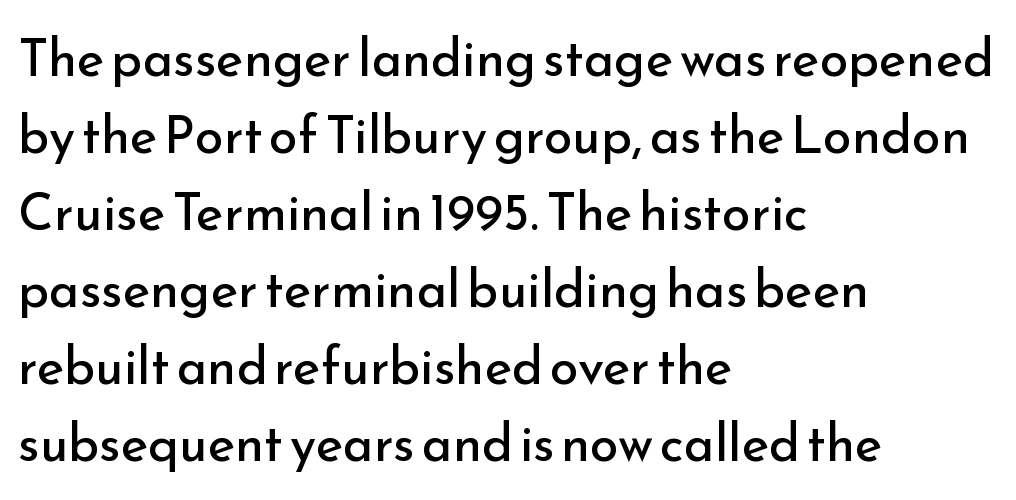
The image shows 52 px regular-weight sans-serif type, upright; set left-aligned, normal line spacing (1.48x), normal letter spacing, not underlined; low stroke contrast and a small x-height.
